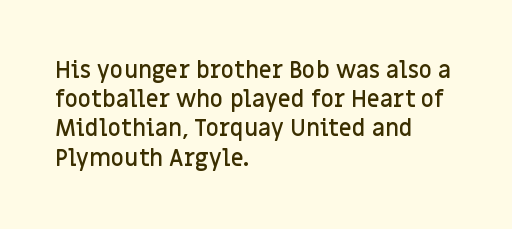
Q: Is the text bold? A: Semi-bold.
Q: Is the text italic (slanted)? A: No, it is upright.
Q: Is the text underlined? A: No.
Q: How is the paragraph aligned? A: Left-aligned.
Q: Is the spacing between letters normal or unusually wide? A: Normal.
Q: Is the spacing between lines tight, normal or loose? A: Normal.
